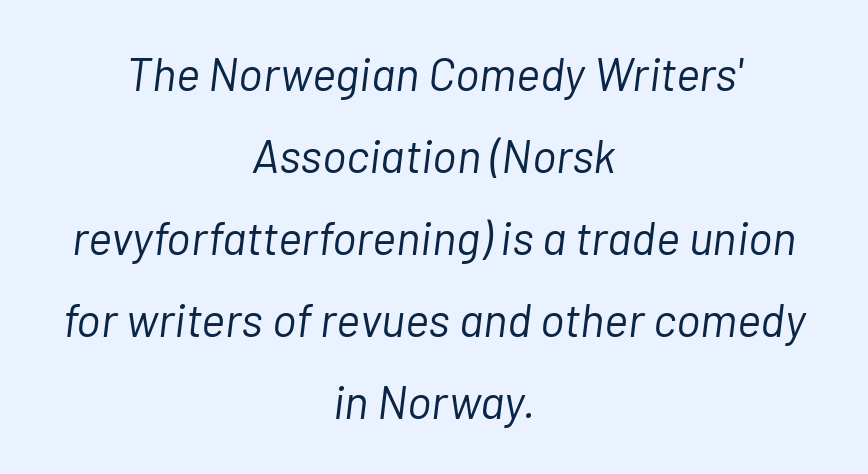
The image shows 46 px light type, italic (leaning right); set centered, line spacing 1.78x, normal letter spacing, not underlined; low stroke contrast and a medium x-height.
